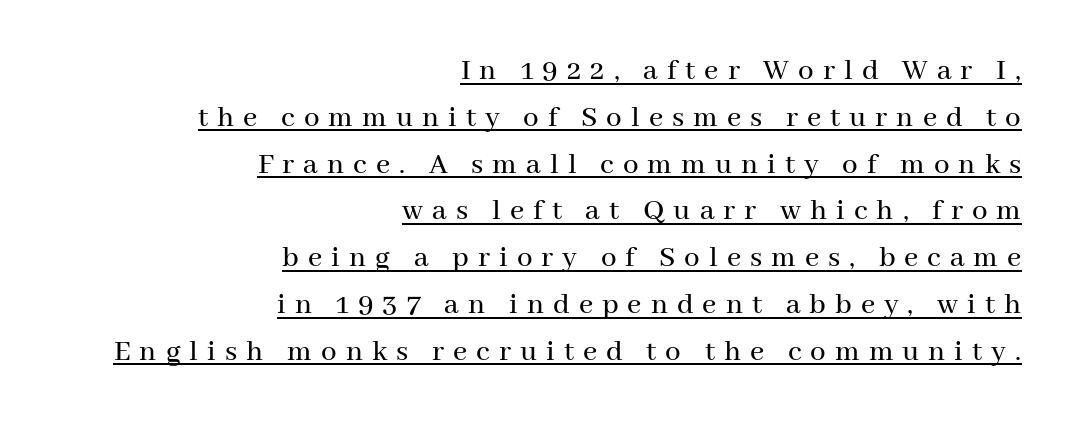
Is this a fixed-width face? No — the glyphs have proportional, varying widths. Looks like someone drew a line under every word here. In terms of letterspacing, this is a distinctly airy, spread setting. A roman cut, with each character standing at attention. Serifs: yes, visible at the terminals of the letterforms.
